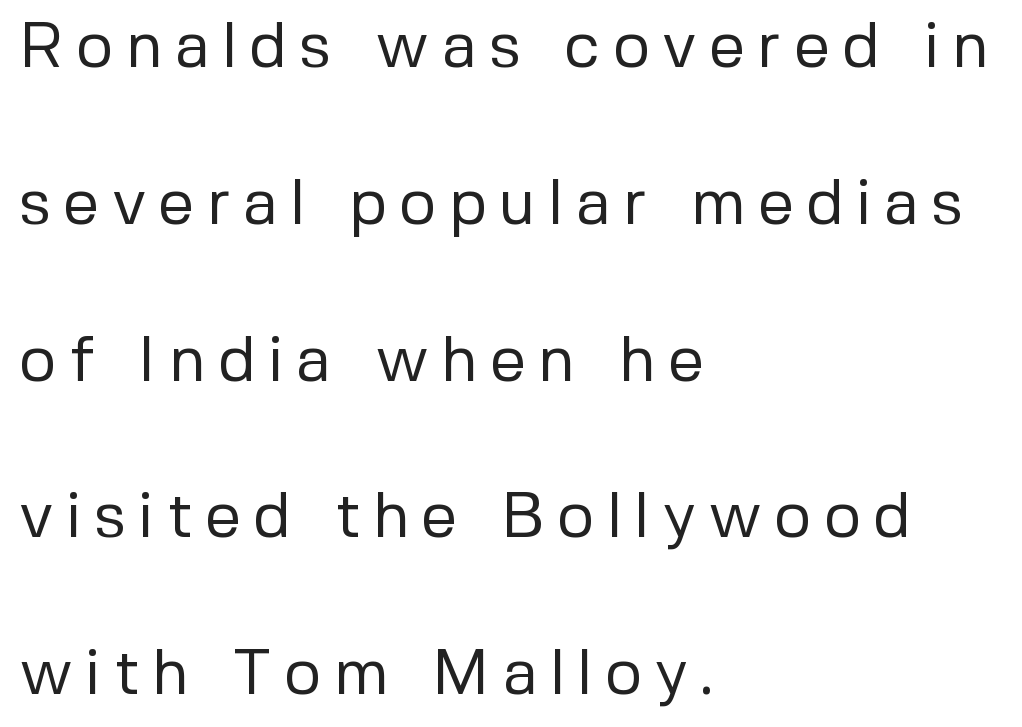
Q: Is the text bold? A: No.
Q: Is the text italic (slanted)? A: No, it is upright.
Q: Is the typeface a serif or a sans-serif typeface? A: Sans-serif.
Q: Is the text underlined? A: No.
Q: How is the paragraph aligned? A: Left-aligned.
Q: Is the spacing between lines tight, normal or loose? A: Loose.
Q: Width (condensed, normal, or wide)? A: Normal.
Q: Stroke contrast? A: Low.
Q: x-height? A: Medium.
Q: Monospaced? A: No.
